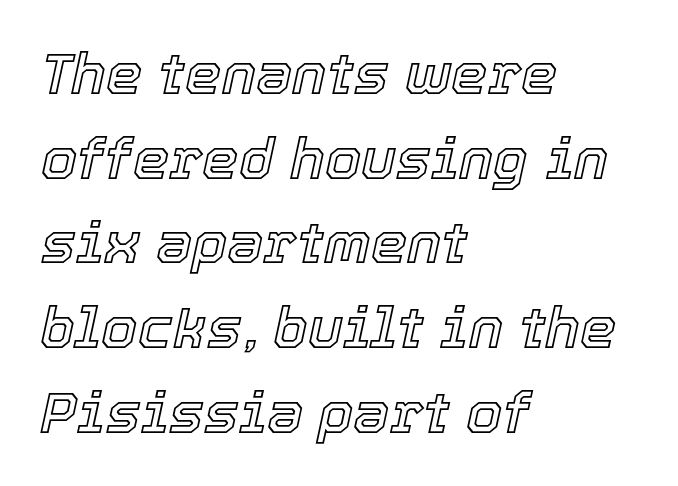
Q: Is the text italic (slanted)? A: Yes, it leans right by about 12 degrees.
Q: Is the text underlined? A: No.
Q: How is the paragraph aligned? A: Left-aligned.
Q: Is the spacing between letters normal or unusually wide? A: Normal.
Q: Is the spacing between lines tight, normal or loose? A: Normal.
Q: Width (condensed, normal, or wide)? A: Normal.
Q: x-height? A: Medium.
Q: Monospaced? A: No.
